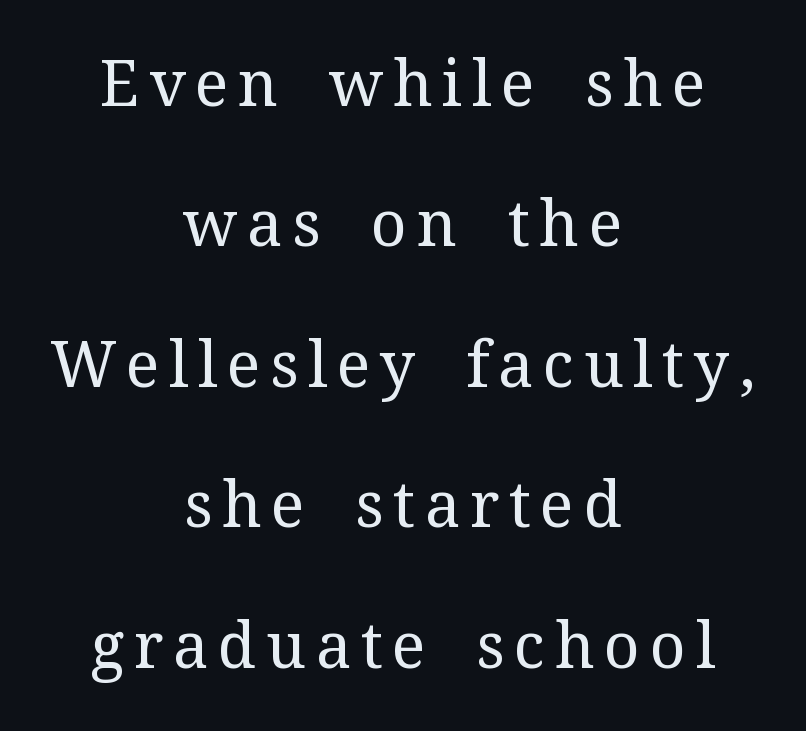
{"serif": "yes", "italic": "no", "bold": "no", "weight": "regular", "width": "normal", "stroke_contrast": "medium", "x_height": "medium", "monospaced": "no", "underline": "no", "align": "center", "line_spacing": "loose", "line_spacing_ratio": 2.23, "glyph_px": 63}
